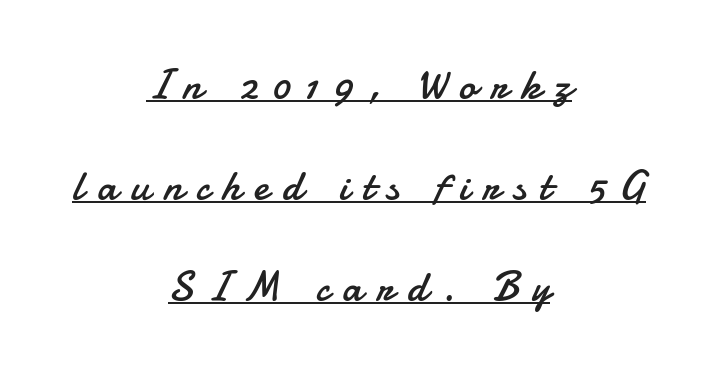
The image shows 42 px regular-weight sans-serif type; set centered, loose line spacing (2.4x), unusually wide letter spacing (+0.32 em), underlined; low stroke contrast and a small x-height.
